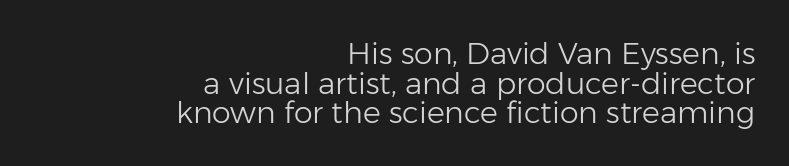
{"serif": "no", "italic": "no", "bold": "no", "weight": "light", "width": "normal", "stroke_contrast": "low", "x_height": "medium", "monospaced": "no", "underline": "no", "align": "right", "line_spacing": "tight", "line_spacing_ratio": 0.99, "letter_spacing": "normal", "letter_spacing_em": 0.0, "glyph_px": 30}
